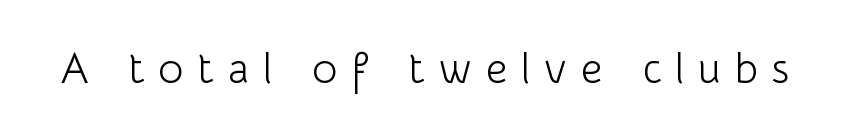
{"serif": "no", "italic": "no", "bold": "no", "weight": "light", "width": "normal", "stroke_contrast": "low", "x_height": "medium", "monospaced": "no", "underline": "no", "letter_spacing": "wide", "letter_spacing_em": 0.31, "glyph_px": 43}
